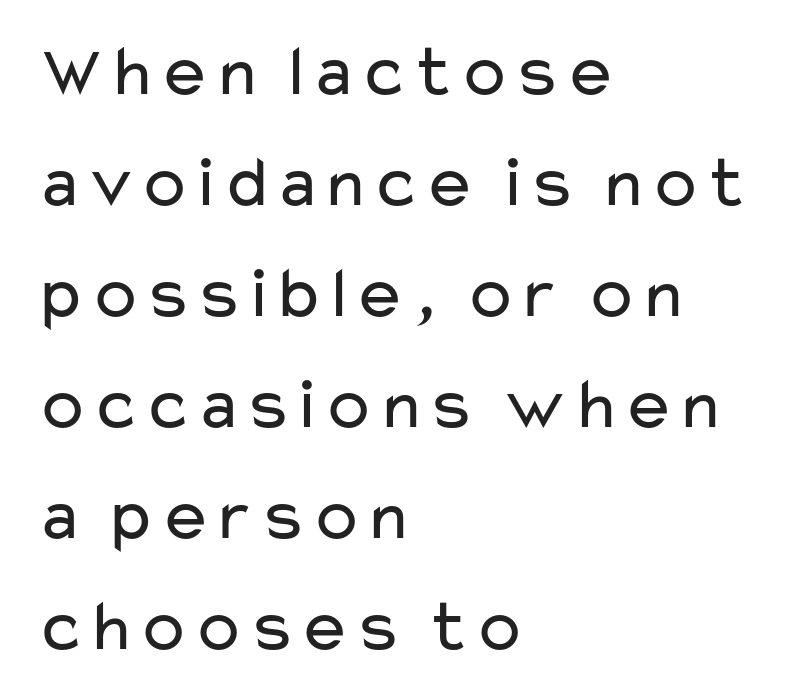
Q: Is the text bold? A: No.
Q: Is the text italic (slanted)? A: No, it is upright.
Q: Is the typeface a serif or a sans-serif typeface? A: Sans-serif.
Q: Is the text underlined? A: No.
Q: How is the paragraph aligned? A: Left-aligned.
Q: Is the spacing between letters normal or unusually wide? A: Normal.
Q: Is the spacing between lines tight, normal or loose? A: Normal.
Q: Width (condensed, normal, or wide)? A: Wide.
Q: Stroke contrast? A: Low.
Q: x-height? A: Medium.
Q: Monospaced? A: No.
